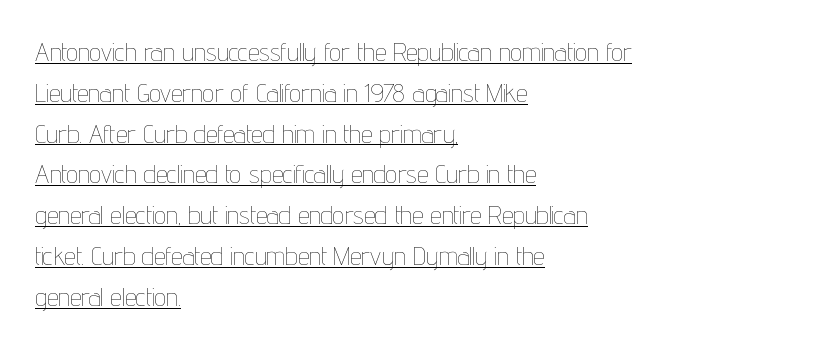
{"italic": "no", "bold": "no", "underline": "yes", "align": "left", "line_spacing": "normal", "line_spacing_ratio": 1.57, "letter_spacing": "normal", "letter_spacing_em": 0.0, "glyph_px": 26}
